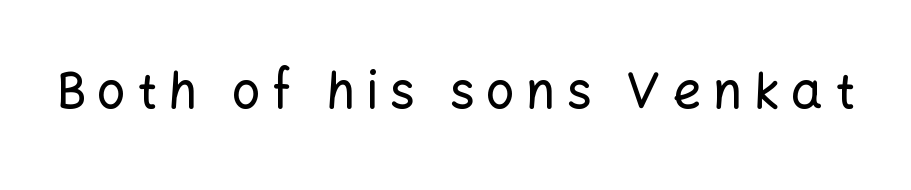
{"serif": "no", "italic": "no", "width": "normal", "stroke_contrast": "low", "x_height": "medium", "monospaced": "no", "underline": "no", "letter_spacing": "wide", "letter_spacing_em": 0.23, "glyph_px": 50}
